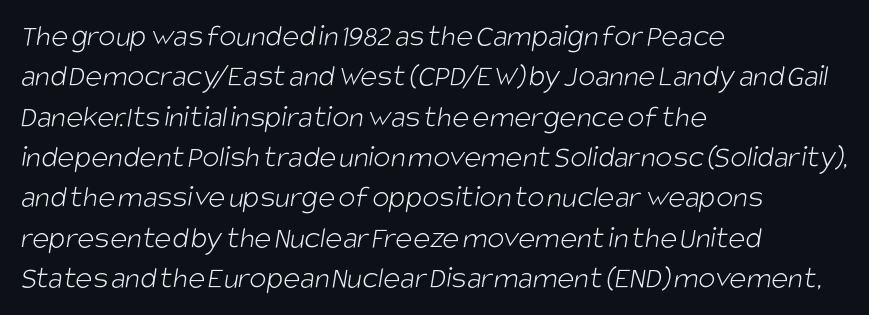
Q: Is the text bold? A: No.
Q: Is the typeface a serif or a sans-serif typeface? A: Sans-serif.
Q: Is the text underlined? A: No.
Q: How is the paragraph aligned? A: Left-aligned.
Q: Is the spacing between letters normal or unusually wide? A: Normal.
Q: Is the spacing between lines tight, normal or loose? A: Normal.
Q: Width (condensed, normal, or wide)? A: Condensed.
Q: Stroke contrast? A: Low.
Q: x-height? A: Large.
Q: Monospaced? A: No.
